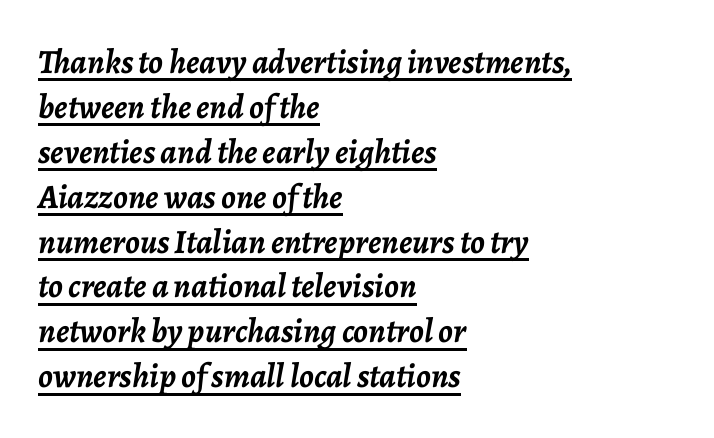
The image shows 34 px semibold type, italic (leaning right); set left-aligned, normal line spacing (1.32x), normal letter spacing, underlined; low stroke contrast and a medium x-height.
